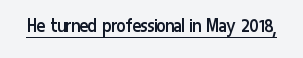
The image shows 21 px text type, upright; set normal letter spacing, underlined.
